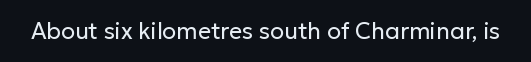
The type is set solid horizontally, with unmodified tracking. Words float on clear page, feet unadorned. A quiet, ordinary-to-light weight characterises the typeface. The type sits square on the baseline with zero lean.
